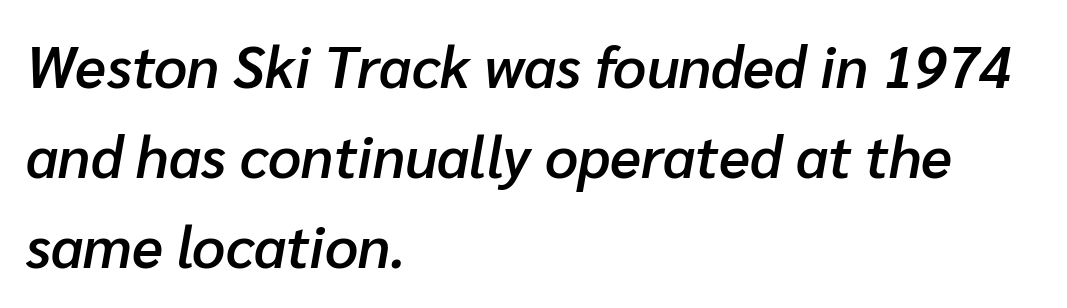
Q: Is the text bold? A: Semi-bold.
Q: Is the text italic (slanted)? A: Yes, it leans right by about 10 degrees.
Q: Is the text underlined? A: No.
Q: How is the paragraph aligned? A: Left-aligned.
Q: Is the spacing between letters normal or unusually wide? A: Normal.
Q: Is the spacing between lines tight, normal or loose? A: Normal.
Q: Width (condensed, normal, or wide)? A: Normal.
Q: Stroke contrast? A: Low.
Q: x-height? A: Medium.
Q: Monospaced? A: No.
